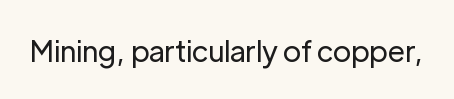
{"serif": "no", "italic": "no", "bold": "no", "weight": "regular", "width": "normal", "stroke_contrast": "low", "x_height": "medium", "monospaced": "no", "underline": "no", "letter_spacing": "normal", "letter_spacing_em": 0.0, "glyph_px": 29}
